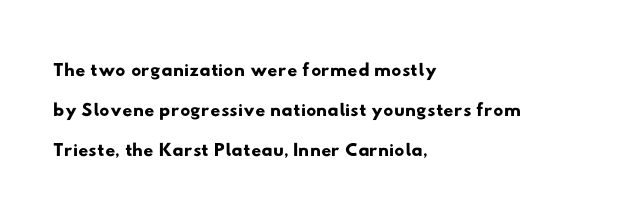
Reading down the block, your eye returns to a fixed left position each line. Character widths vary here, with narrow letters taking less room than wide ones. Tracking value appears to be zero — textbook default spacing. The lines sit at an ordinary, default distance from one another. The area under the type is left untouched. The face used here is a sans, in the tradition of grotesques and geometrics.
